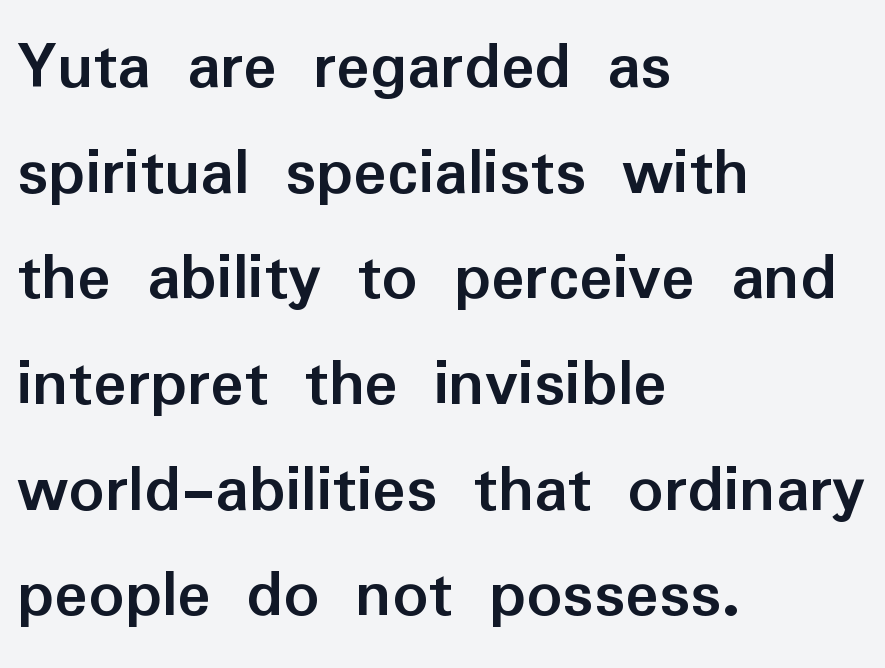
The image shows 70 px semibold sans-serif type, upright; set left-aligned, normal line spacing (1.51x), normal letter spacing, not underlined; low stroke contrast and a medium x-height.
